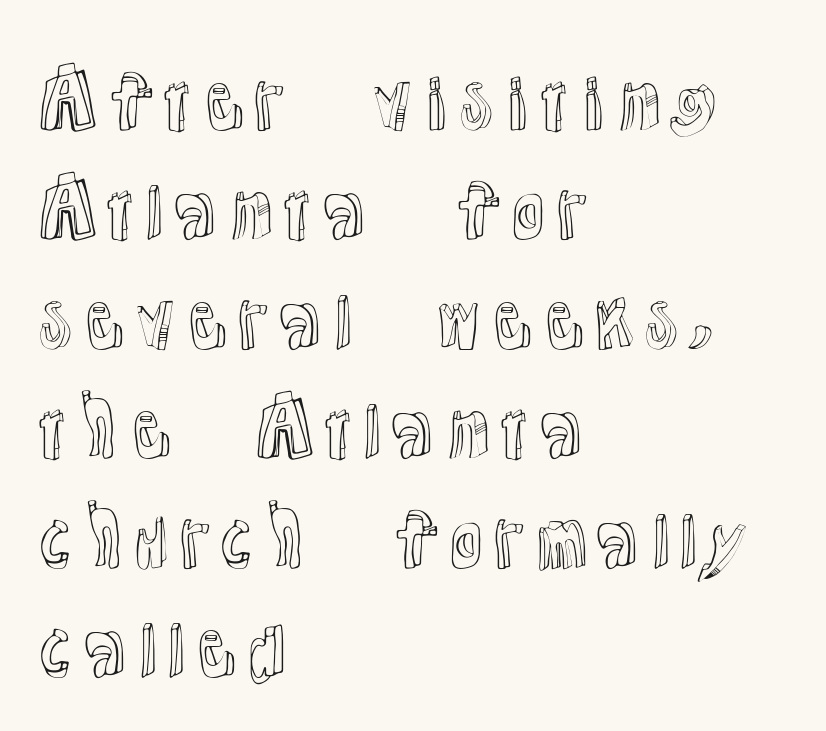
Inter-character spacing is left at the font's built-in metrics. The leading is moderate, giving the passage an even texture. The face used here is proportionally spaced, like ordinary book or web type. Horizontal alignment here is leftward, the default for most running prose.
